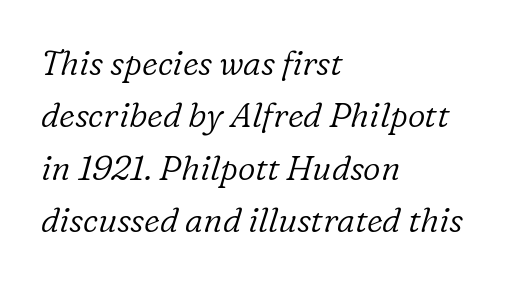
Spacing verdict: proportional, widths tailored to each character. This sample uses plain, unmodified letter spacing. The block of text has a typical density, with ordinary space between rows. The compositor pushed each line to the left boundary.
